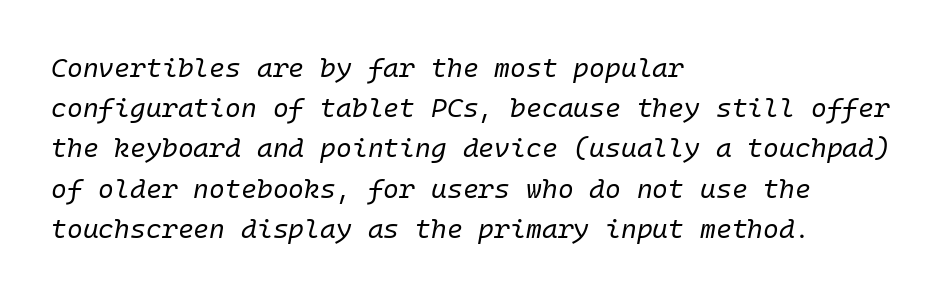
Layout note: lines flush left. Is the type heavy? It reads as light-to-regular instead. The glyphs are unaccompanied by any horizontal stroke below them. Nobody touched the tracking dial on this one. Observe the lean: these are italic letterforms. Students, observe: this is what conventionally led text looks like.
